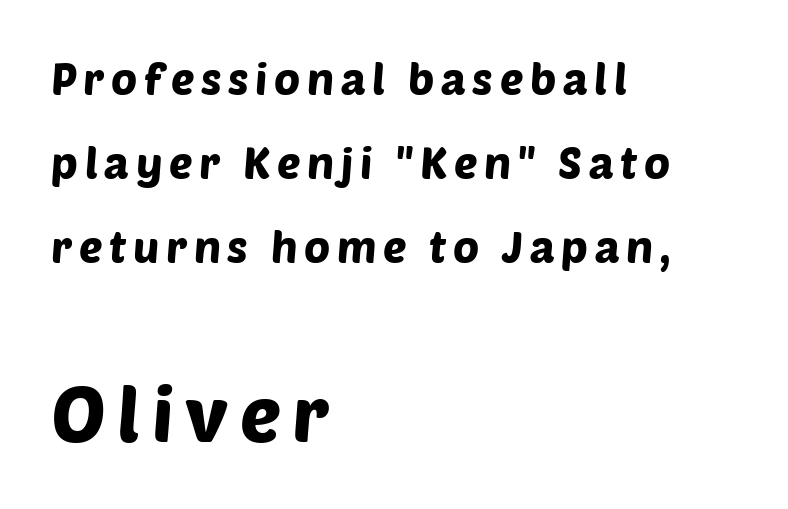
The image shows 77 px sans-serif type; set left-aligned, loose line spacing (1.91x), not underlined; the second (bottom) block is 1.75x larger; low stroke contrast and a large x-height.
